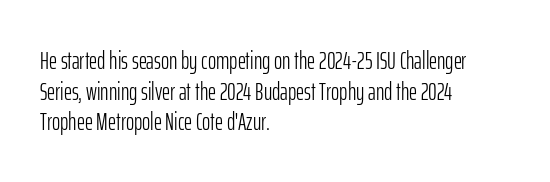
{"italic": "no", "bold": "no", "underline": "no", "align": "left", "line_spacing_ratio": 1.23, "letter_spacing": "normal", "letter_spacing_em": 0.0, "glyph_px": 25}
